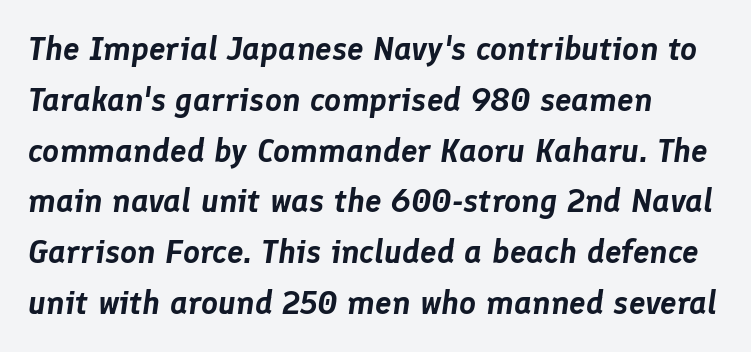
The image shows 33 px text type, italic (leaning right); set left-aligned, normal line spacing (1.54x), normal letter spacing, not underlined; low stroke contrast and a medium x-height.
